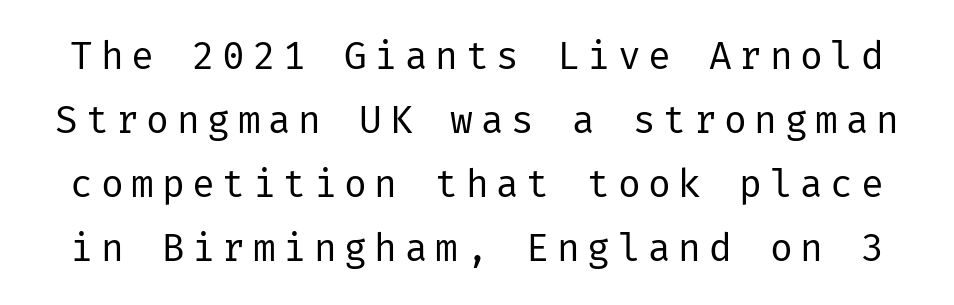
These lines have a slow, spaced-out rhythm from letter to letter. The designer left line spacing at the default. Nothing sits at the stroke ends, so this counts as sans-serif. A typesetter would mark this as roman, not italic. Bold? No — there's no thickening of the strokes.
